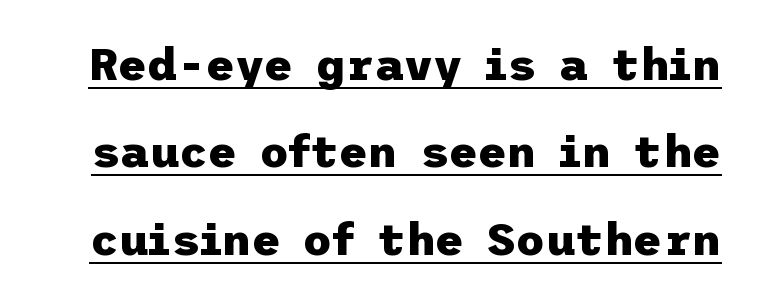
The image shows 45 px heavy sans-serif type, upright; set loose line spacing (1.94x), normal letter spacing, underlined; low stroke contrast and a medium x-height.
